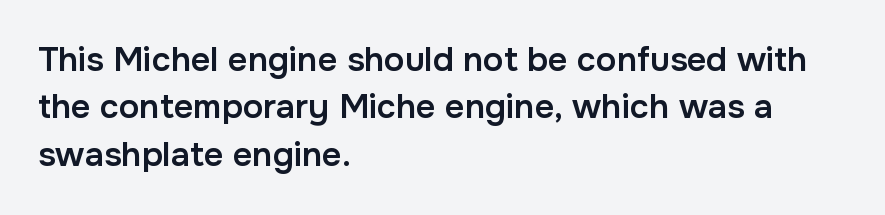
The image shows 34 px semibold sans-serif type, upright; set left-aligned, normal line spacing (1.39x), normal letter spacing, not underlined; low stroke contrast and a medium x-height.
